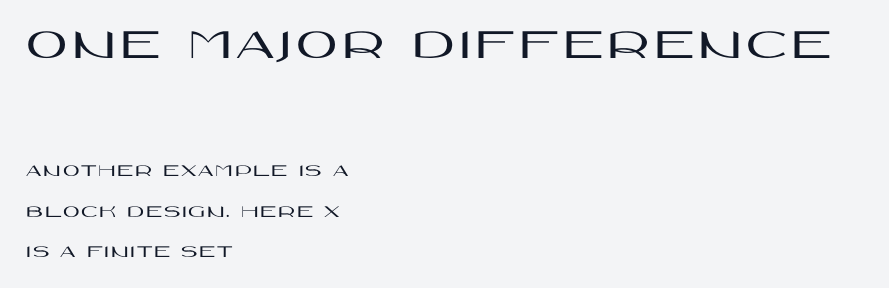
The image shows 45 px wide sans-serif type, upright; set left-aligned, loose line spacing (2.25x), not underlined; the first (top) block is 2.5x larger; high stroke contrast and a large x-height.
